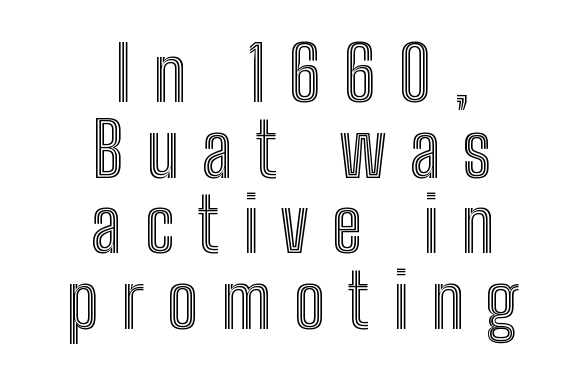
{"italic": "no", "width": "condensed", "x_height": "medium", "monospaced": "no", "underline": "no", "align": "center", "line_spacing": "tight", "line_spacing_ratio": 1.01, "letter_spacing": "wide", "letter_spacing_em": 0.3, "glyph_px": 75}
